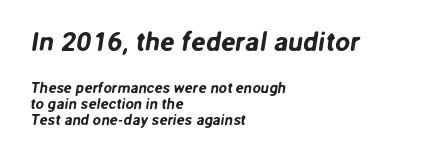
{"underline": "no", "align": "left", "line_spacing": "tight", "line_spacing_ratio": 1.08, "letter_spacing": "normal", "letter_spacing_em": 0.0, "larger_block": "first", "size_ratio": 1.8, "glyph_px": 27}
